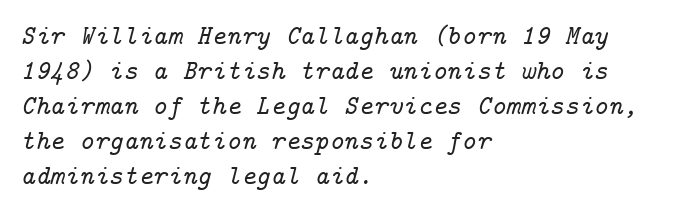
{"serif": "yes", "italic": "yes", "lean": "right", "slant_degrees": 14, "width": "normal", "stroke_contrast": "low", "x_height": "medium", "underline": "no", "align": "left", "line_spacing": "normal", "line_spacing_ratio": 1.25, "letter_spacing": "normal", "letter_spacing_em": 0.0, "glyph_px": 28}
